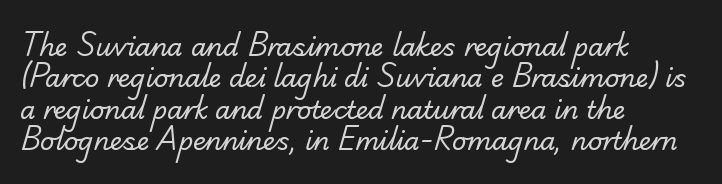
Q: Is the text bold? A: No.
Q: Is the text underlined? A: No.
Q: How is the paragraph aligned? A: Left-aligned.
Q: Is the spacing between letters normal or unusually wide? A: Normal.
Q: Is the spacing between lines tight, normal or loose? A: Normal.
